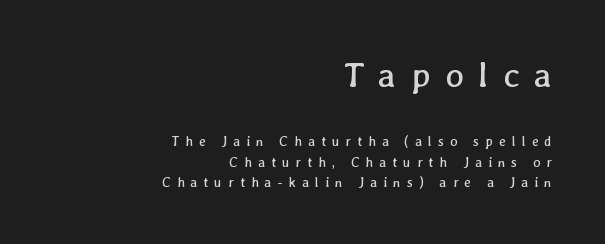
Vertical stems look standard width or narrower in stroke. Successive baselines arrive at the customary interval. Honestly, the letter spacing is so wide it's the main thing you notice. The rag falls on the left side of this text block.
